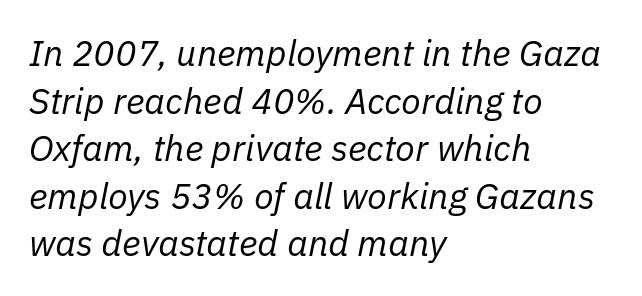
{"italic": "yes", "lean": "right", "slant_degrees": 11, "bold": "no", "weight": "regular", "width": "normal", "stroke_contrast": "low", "x_height": "medium", "monospaced": "no", "underline": "no", "align": "left", "line_spacing": "normal", "line_spacing_ratio": 1.32, "letter_spacing": "normal", "letter_spacing_em": 0.0, "glyph_px": 36}
